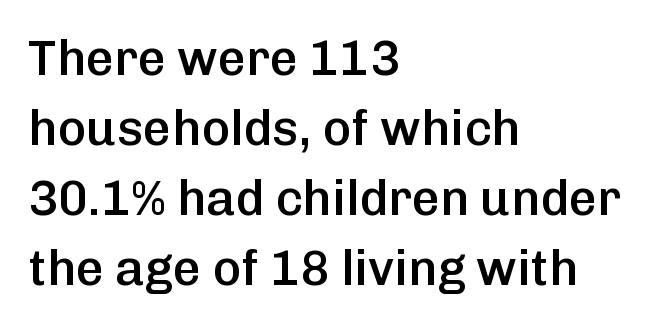
Q: Is the text bold? A: Semi-bold.
Q: Is the text italic (slanted)? A: No, it is upright.
Q: Is the typeface a serif or a sans-serif typeface? A: Sans-serif.
Q: Is the text underlined? A: No.
Q: How is the paragraph aligned? A: Left-aligned.
Q: Is the spacing between letters normal or unusually wide? A: Normal.
Q: Is the spacing between lines tight, normal or loose? A: Normal.
Q: Width (condensed, normal, or wide)? A: Normal.
Q: Stroke contrast? A: Low.
Q: x-height? A: Medium.
Q: Monospaced? A: No.
